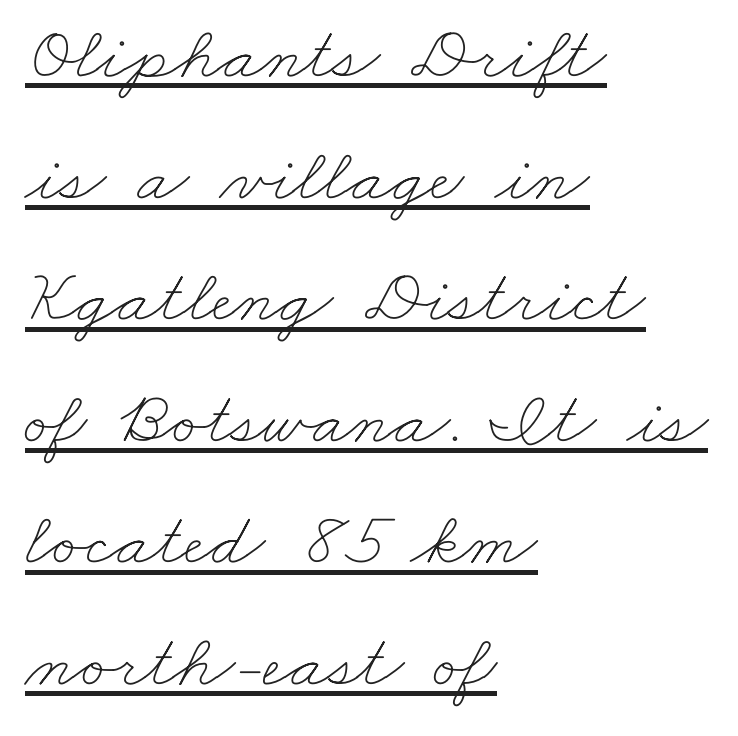
Students, observe the line beneath the letters — that is underlining. These lines keep a tight, regular rhythm from letter to letter. Leading: standard. Proportional: the letters do not fall into vertical columns.
